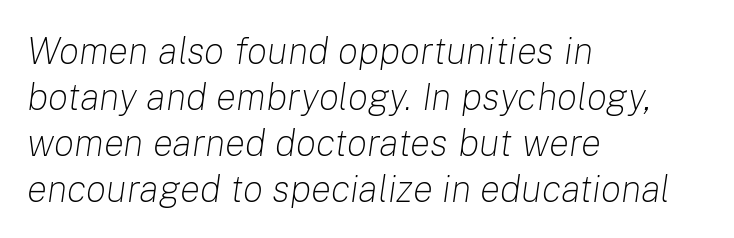
{"italic": "yes", "lean": "right", "slant_degrees": 8, "bold": "no", "weight": "light", "width": "normal", "stroke_contrast": "low", "x_height": "medium", "monospaced": "no", "underline": "no", "align": "left", "line_spacing_ratio": 1.21, "letter_spacing": "normal", "letter_spacing_em": 0.0, "glyph_px": 38}
